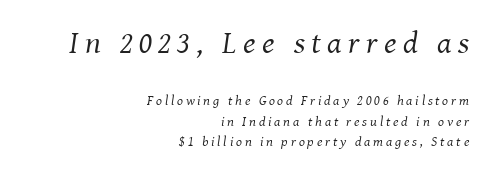
Q: Is the text bold? A: No.
Q: Is the text italic (slanted)? A: Yes, it leans right by about 8 degrees.
Q: Is the typeface a serif or a sans-serif typeface? A: Serif.
Q: Is the text underlined? A: No.
Q: How is the paragraph aligned? A: Right-aligned.
Q: Is the spacing between letters normal or unusually wide? A: Unusually wide.
Q: Is the spacing between lines tight, normal or loose? A: Normal.
Q: Which block of text is set in a larger size, the first (top) or the second (bottom)? A: The first (top) one.
Q: Width (condensed, normal, or wide)? A: Normal.
Q: Stroke contrast? A: Medium.
Q: x-height? A: Medium.
Q: Monospaced? A: No.
